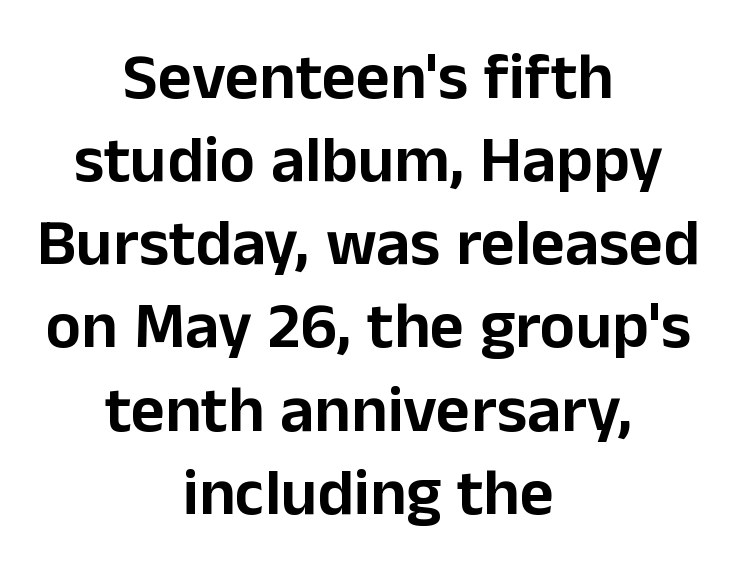
{"serif": "no", "italic": "no", "width": "normal", "stroke_contrast": "low", "x_height": "medium", "monospaced": "no", "underline": "no", "align": "center", "line_spacing": "normal", "line_spacing_ratio": 1.26, "letter_spacing": "normal", "letter_spacing_em": 0.0, "glyph_px": 66}
